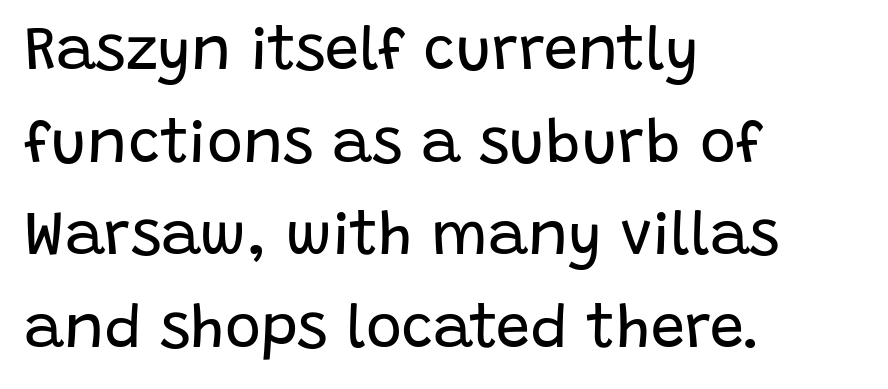
The image shows 61 px regular-weight sans-serif type, upright; set left-aligned, normal line spacing (1.52x), normal letter spacing, not underlined; low stroke contrast and a large x-height.
